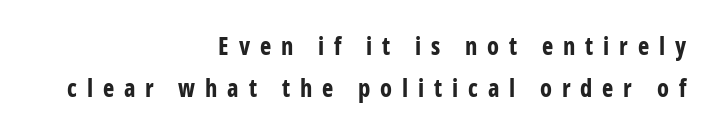
{"italic": "no", "bold": "yes", "underline": "no", "align": "right", "line_spacing_ratio": 1.74, "letter_spacing": "wide", "letter_spacing_em": 0.41, "glyph_px": 24}
